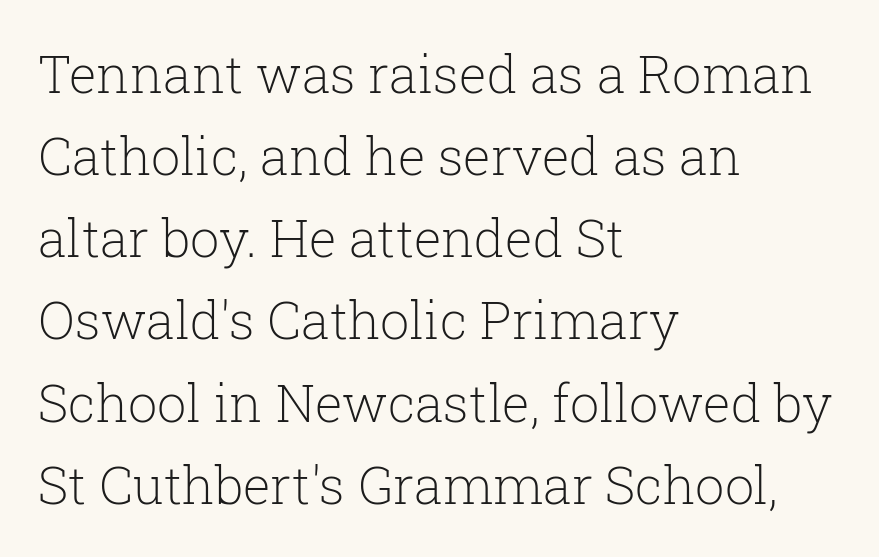
Every stem runs plumb, perpendicular to the baseline. This sample has the flowing, uneven cadence of proportional lettering. This rendering uses left alignment, leaving the right contour irregular. Caption: standard tracking, unaltered. Vertical spacing — default.
